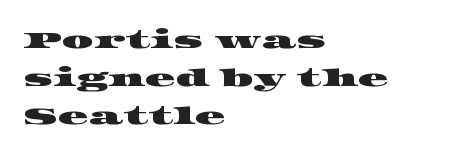
The image shows 25 px text type; set left-aligned, normal line spacing (1.53x), normal letter spacing, not underlined.
